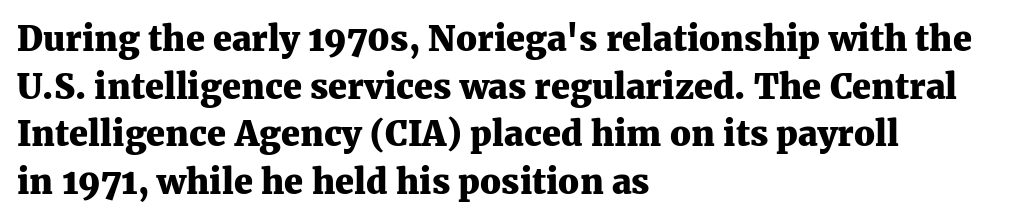
{"serif": "yes", "italic": "no", "bold": "yes", "weight": "heavy", "width": "normal", "stroke_contrast": "medium", "x_height": "medium", "monospaced": "no", "underline": "no", "align": "left", "line_spacing": "normal", "line_spacing_ratio": 1.4, "letter_spacing": "normal", "letter_spacing_em": 0.0, "glyph_px": 34}
